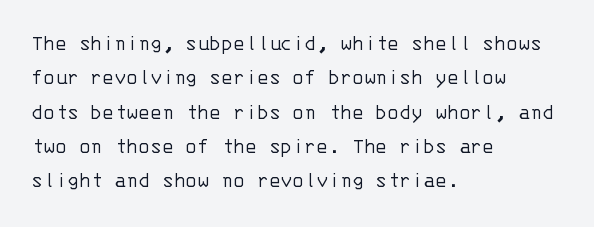
{"italic": "no", "bold": "no", "underline": "no", "align": "left", "line_spacing": "normal", "line_spacing_ratio": 1.56, "letter_spacing": "normal", "letter_spacing_em": 0.0, "glyph_px": 22}
